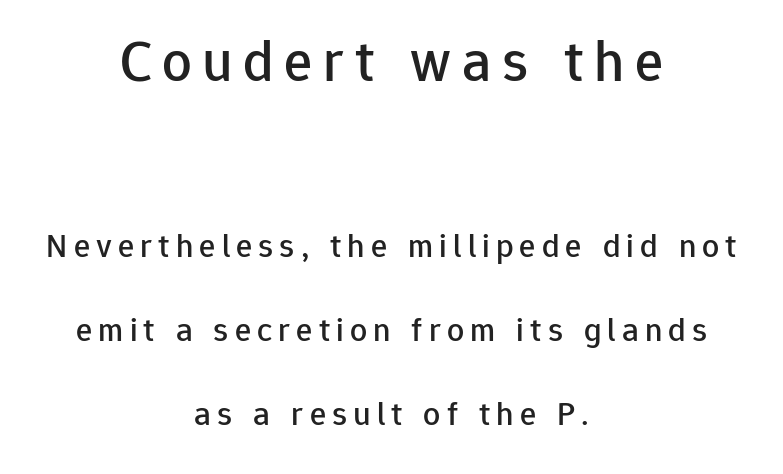
If you measured baseline to baseline, you'd find a long distance. Honestly, there is no underline to notice here at all. The paragraph has two soft edges and a firm central axis. The first block has been scaled up relative to the second. I'd call this a sans setting — the letters go barefoot. Is there any slant? The stems are plumb.
